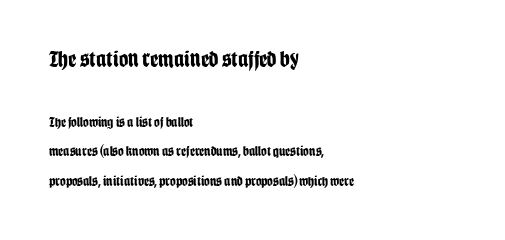
Q: Is the text bold? A: Yes.
Q: Is the text italic (slanted)? A: No, it is upright.
Q: Is the text underlined? A: No.
Q: How is the paragraph aligned? A: Left-aligned.
Q: Is the spacing between letters normal or unusually wide? A: Normal.
Q: Is the spacing between lines tight, normal or loose? A: Loose.
Q: Which block of text is set in a larger size, the first (top) or the second (bottom)? A: The first (top) one.
